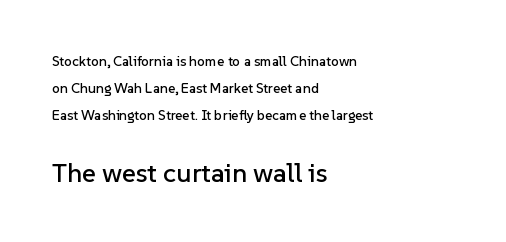
Q: Is the text italic (slanted)? A: No, it is upright.
Q: Is the text underlined? A: No.
Q: How is the paragraph aligned? A: Left-aligned.
Q: Is the spacing between letters normal or unusually wide? A: Normal.
Q: Is the spacing between lines tight, normal or loose? A: Loose.
Q: Which block of text is set in a larger size, the first (top) or the second (bottom)? A: The second (bottom) one.
